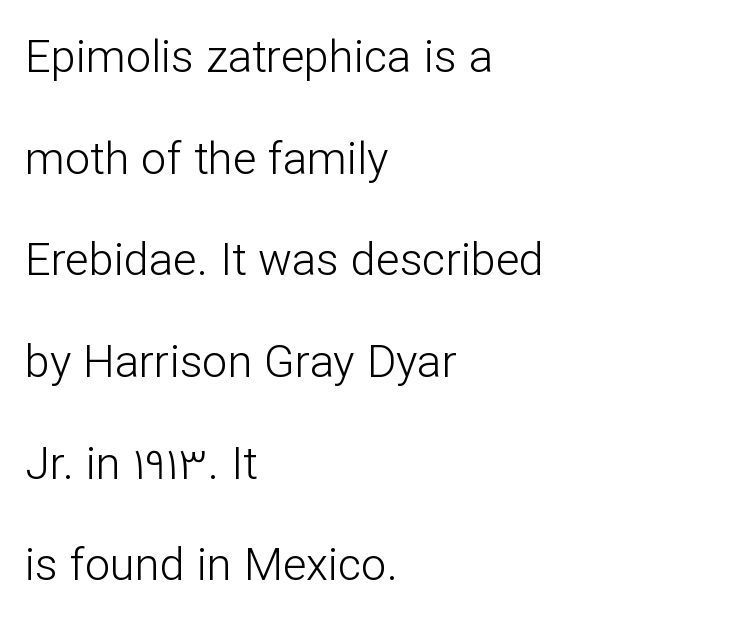
{"serif": "no", "italic": "no", "bold": "no", "weight": "light", "width": "normal", "stroke_contrast": "low", "x_height": "medium", "monospaced": "no", "underline": "no", "align": "left", "line_spacing": "loose", "line_spacing_ratio": 2.26, "letter_spacing": "normal", "letter_spacing_em": 0.0, "glyph_px": 45}
